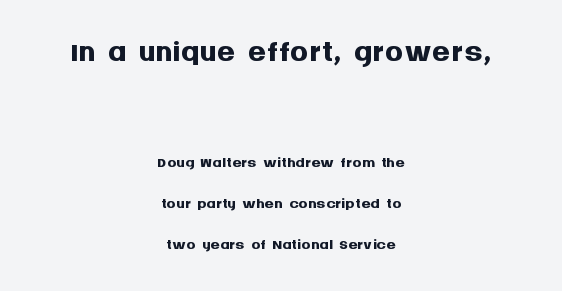
Q: Is the text bold? A: Yes.
Q: Is the text italic (slanted)? A: No, it is upright.
Q: Is the typeface a serif or a sans-serif typeface? A: Sans-serif.
Q: Is the text underlined? A: No.
Q: How is the paragraph aligned? A: Centered.
Q: Is the spacing between letters normal or unusually wide? A: Normal.
Q: Which block of text is set in a larger size, the first (top) or the second (bottom)? A: The first (top) one.
Q: Width (condensed, normal, or wide)? A: Normal.
Q: Stroke contrast? A: Medium.
Q: x-height? A: Large.
Q: Monospaced? A: No.
